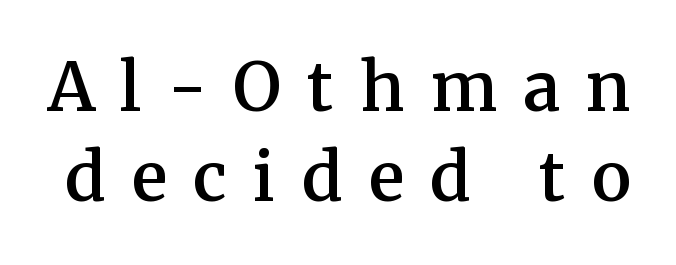
The image shows 67 px semibold serif type, upright; set normal line spacing (1.34x), unusually wide letter spacing (+0.39 em), not underlined; medium stroke contrast and a medium x-height.
